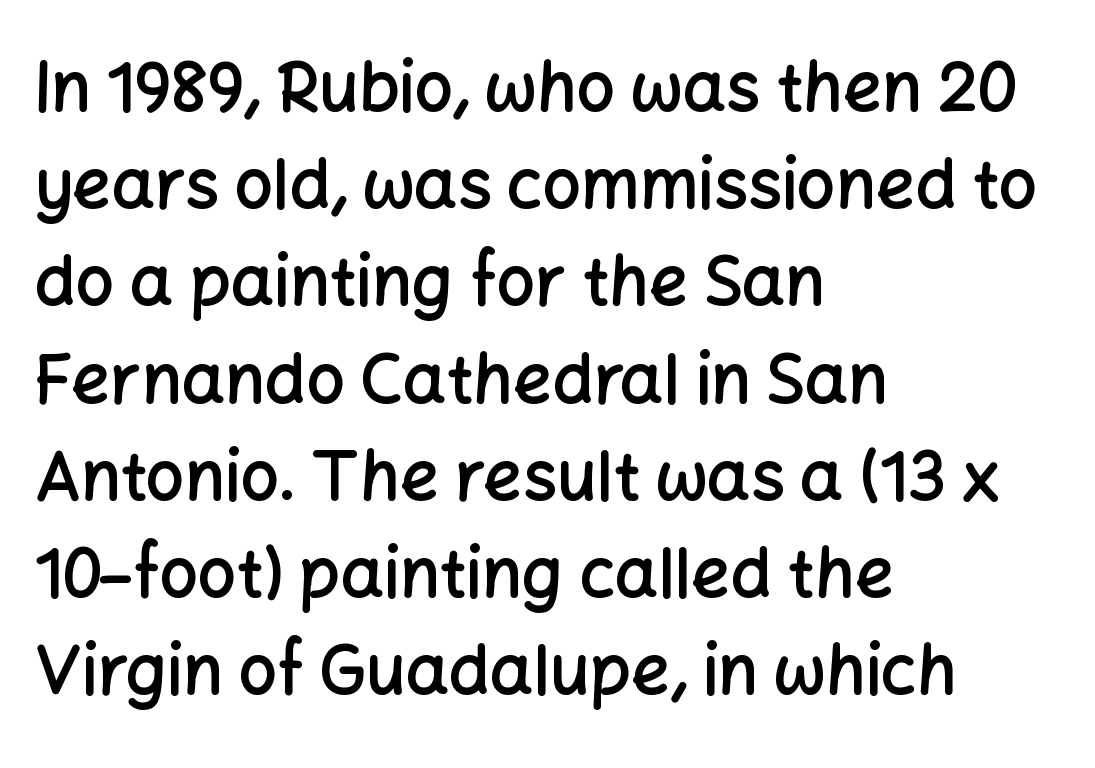
Q: Is the text bold? A: Semi-bold.
Q: Is the text italic (slanted)? A: No, it is upright.
Q: Is the typeface a serif or a sans-serif typeface? A: Sans-serif.
Q: Is the text underlined? A: No.
Q: How is the paragraph aligned? A: Left-aligned.
Q: Is the spacing between letters normal or unusually wide? A: Normal.
Q: Is the spacing between lines tight, normal or loose? A: Normal.
Q: Width (condensed, normal, or wide)? A: Normal.
Q: Stroke contrast? A: Low.
Q: x-height? A: Medium.
Q: Monospaced? A: No.
